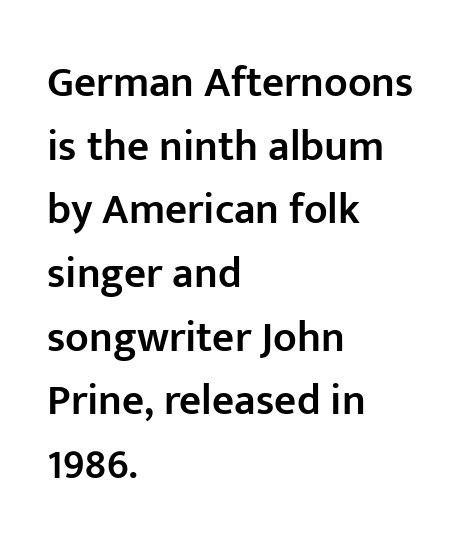
The image shows 43 px semibold sans-serif type, upright; set left-aligned, normal line spacing (1.48x), normal letter spacing, not underlined; low stroke contrast and a medium x-height.
